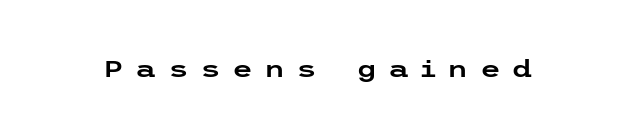
{"italic": "no", "underline": "no", "letter_spacing": "wide", "letter_spacing_em": 0.46, "glyph_px": 24}
